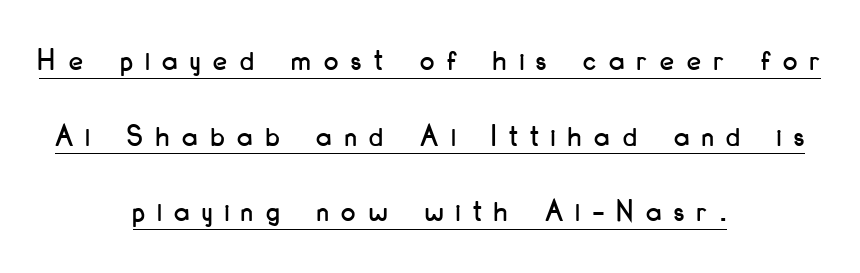
Q: Is the text italic (slanted)? A: No, it is upright.
Q: Is the typeface a serif or a sans-serif typeface? A: Sans-serif.
Q: Is the text underlined? A: Yes.
Q: How is the paragraph aligned? A: Centered.
Q: Is the spacing between letters normal or unusually wide? A: Unusually wide.
Q: Is the spacing between lines tight, normal or loose? A: Loose.
Q: Width (condensed, normal, or wide)? A: Condensed.
Q: Stroke contrast? A: Low.
Q: x-height? A: Small.
Q: Monospaced? A: No.
